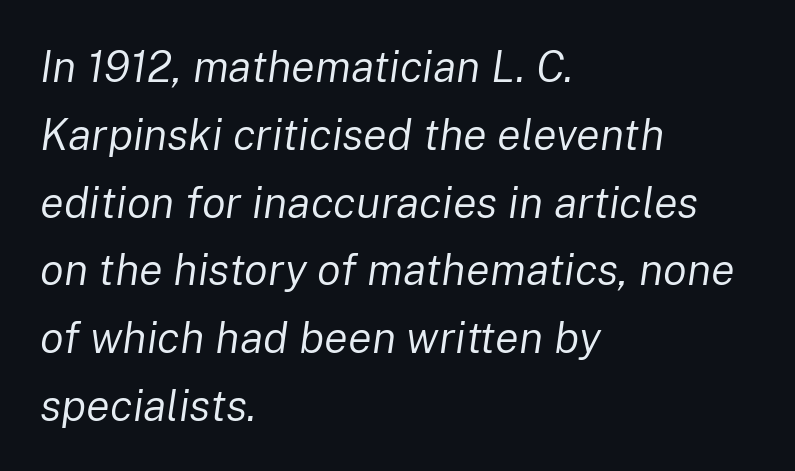
Q: Is the text bold? A: No.
Q: Is the text italic (slanted)? A: Yes, it leans right by about 8 degrees.
Q: Is the text underlined? A: No.
Q: How is the paragraph aligned? A: Left-aligned.
Q: Is the spacing between letters normal or unusually wide? A: Normal.
Q: Is the spacing between lines tight, normal or loose? A: Normal.
Q: Width (condensed, normal, or wide)? A: Normal.
Q: Stroke contrast? A: Low.
Q: x-height? A: Medium.
Q: Monospaced? A: No.
